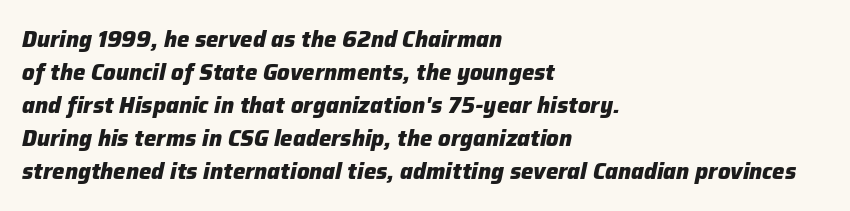
The image shows 22 px bold type, italic (leaning right); set left-aligned, normal line spacing (1.5x), normal letter spacing, not underlined.
